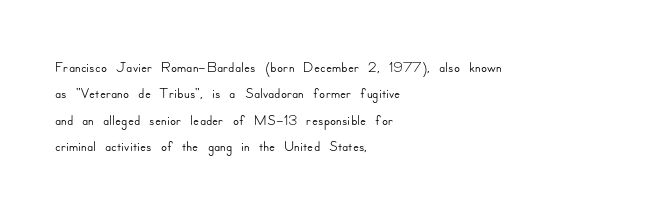
{"italic": "no", "underline": "no", "align": "left", "line_spacing_ratio": 1.2, "letter_spacing": "normal", "letter_spacing_em": 0.0, "glyph_px": 22}
